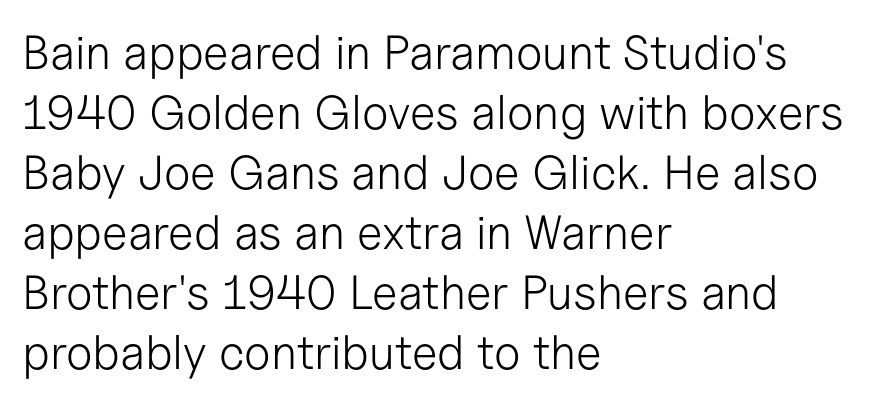
{"serif": "no", "italic": "no", "bold": "no", "weight": "light", "width": "normal", "stroke_contrast": "low", "x_height": "medium", "monospaced": "no", "underline": "no", "align": "left", "line_spacing": "normal", "line_spacing_ratio": 1.25, "letter_spacing": "normal", "letter_spacing_em": 0.0, "glyph_px": 48}
